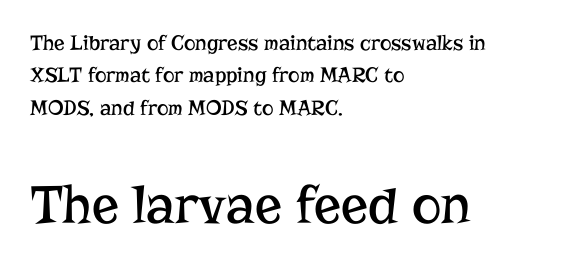
The lettering holds an erect, upright posture throughout. Character widths vary here, with narrow letters taking less room than wide ones. The words here are not underlined. Weight: in the light-to-regular range.
